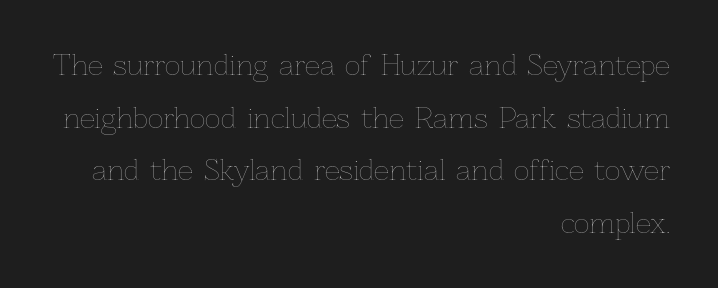
{"italic": "no", "bold": "no", "underline": "no", "align": "right", "line_spacing": "loose", "line_spacing_ratio": 1.95, "letter_spacing": "normal", "letter_spacing_em": 0.0, "glyph_px": 27}
